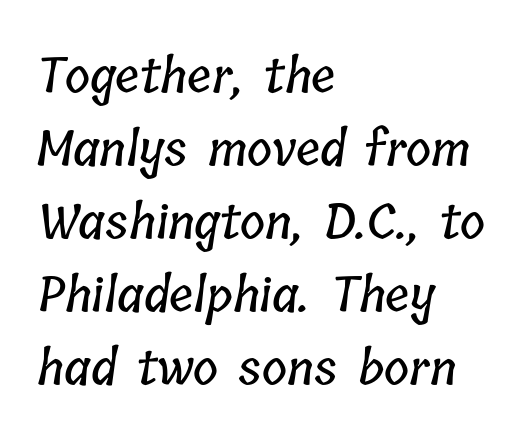
Q: Is the text underlined? A: No.
Q: How is the paragraph aligned? A: Left-aligned.
Q: Is the spacing between letters normal or unusually wide? A: Normal.
Q: Is the spacing between lines tight, normal or loose? A: Normal.
Q: Width (condensed, normal, or wide)? A: Condensed.
Q: Stroke contrast? A: Low.
Q: x-height? A: Medium.
Q: Monospaced? A: No.
